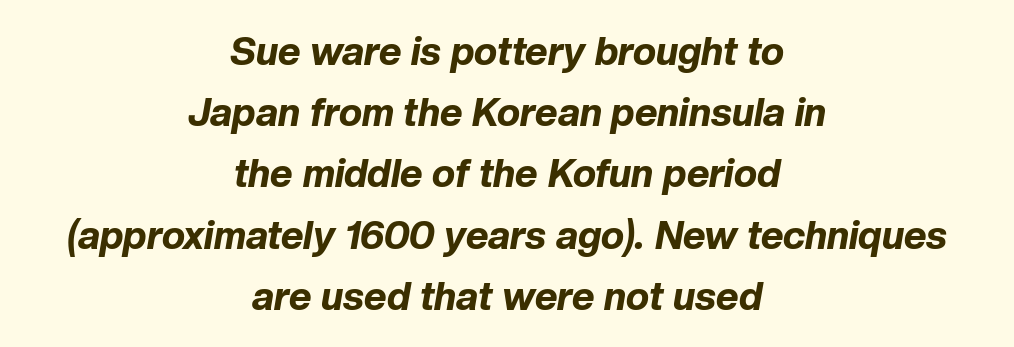
Q: Is the text bold? A: Yes.
Q: Is the text italic (slanted)? A: Yes, it leans right by about 10 degrees.
Q: Is the text underlined? A: No.
Q: How is the paragraph aligned? A: Centered.
Q: Is the spacing between letters normal or unusually wide? A: Normal.
Q: Is the spacing between lines tight, normal or loose? A: Normal.
Q: Width (condensed, normal, or wide)? A: Normal.
Q: Stroke contrast? A: Low.
Q: x-height? A: Medium.
Q: Monospaced? A: No.
